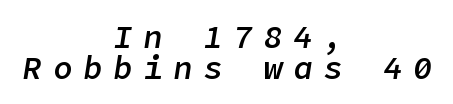
{"italic": "yes", "lean": "right", "slant_degrees": 9, "bold": "semi", "weight": "semibold", "width": "normal", "stroke_contrast": "low", "x_height": "medium", "underline": "no", "align": "center", "line_spacing": "tight", "line_spacing_ratio": 0.96, "letter_spacing": "wide", "letter_spacing_em": 0.34, "glyph_px": 32}
